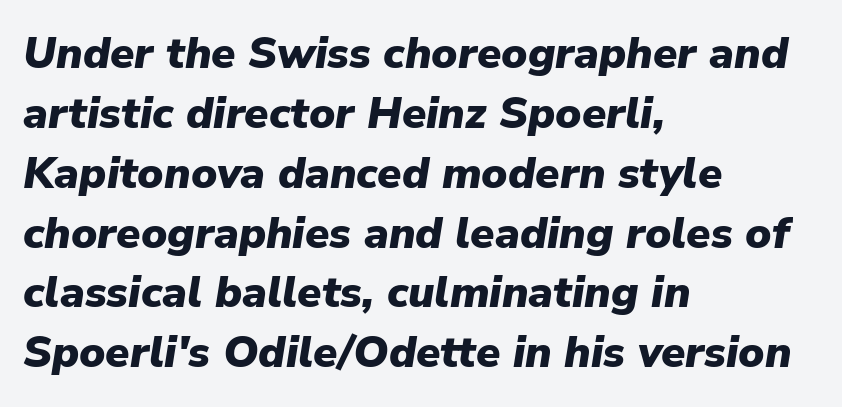
{"italic": "yes", "lean": "right", "slant_degrees": 9, "bold": "yes", "weight": "heavy", "width": "normal", "stroke_contrast": "low", "x_height": "medium", "monospaced": "no", "underline": "no", "align": "left", "line_spacing": "normal", "line_spacing_ratio": 1.36, "letter_spacing": "normal", "letter_spacing_em": 0.0, "glyph_px": 44}
